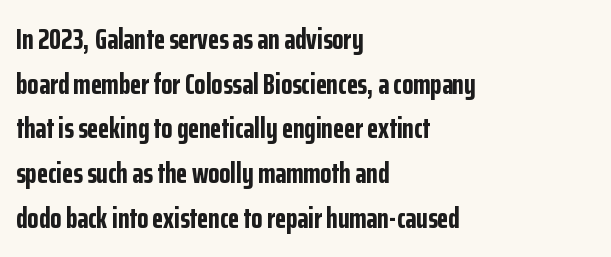
Q: Is the text bold? A: Yes.
Q: Is the text italic (slanted)? A: No, it is upright.
Q: Is the typeface a serif or a sans-serif typeface? A: Sans-serif.
Q: Is the text underlined? A: No.
Q: How is the paragraph aligned? A: Left-aligned.
Q: Is the spacing between letters normal or unusually wide? A: Normal.
Q: Is the spacing between lines tight, normal or loose? A: Normal.
Q: Width (condensed, normal, or wide)? A: Condensed.
Q: Stroke contrast? A: Low.
Q: x-height? A: Medium.
Q: Monospaced? A: No.
